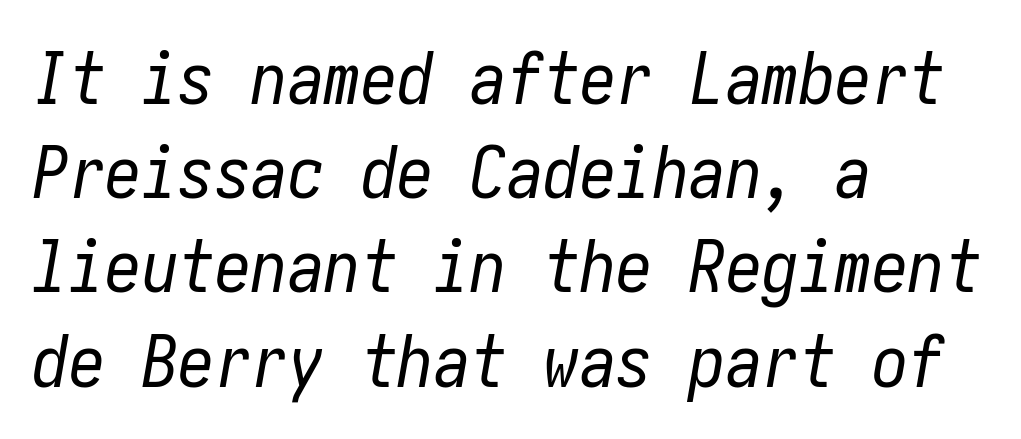
Q: Is the text bold? A: No.
Q: Is the text italic (slanted)? A: Yes, it leans right by about 10 degrees.
Q: Is the text underlined? A: No.
Q: How is the paragraph aligned? A: Left-aligned.
Q: Is the spacing between letters normal or unusually wide? A: Normal.
Q: Is the spacing between lines tight, normal or loose? A: Normal.
Q: Width (condensed, normal, or wide)? A: Condensed.
Q: Stroke contrast? A: Low.
Q: x-height? A: Medium.
